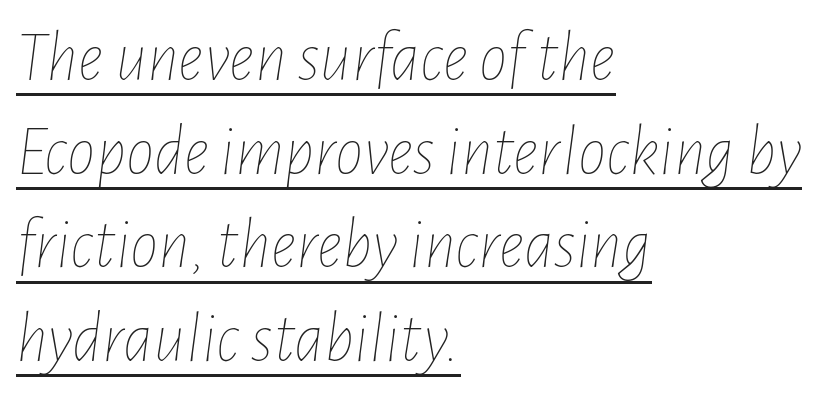
Q: Is the text bold? A: No.
Q: Is the text italic (slanted)? A: Yes, it leans right by about 7 degrees.
Q: Is the text underlined? A: Yes.
Q: How is the paragraph aligned? A: Left-aligned.
Q: Is the spacing between letters normal or unusually wide? A: Normal.
Q: Is the spacing between lines tight, normal or loose? A: Normal.
Q: Width (condensed, normal, or wide)? A: Condensed.
Q: Stroke contrast? A: Low.
Q: x-height? A: Medium.
Q: Monospaced? A: No.
